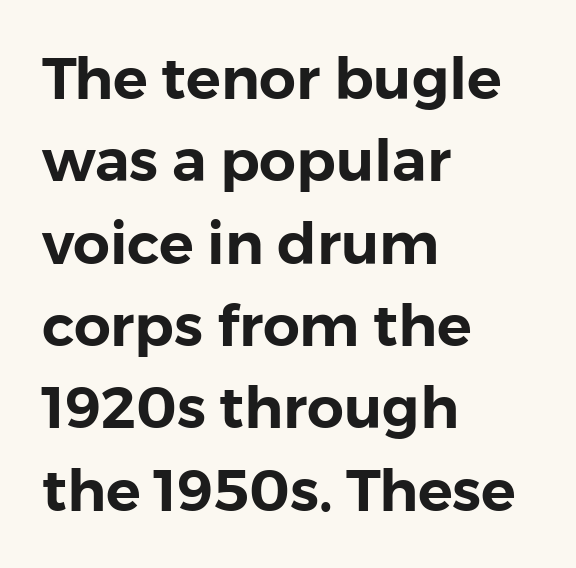
The image shows 58 px sans-serif type, upright; set left-aligned, normal line spacing (1.42x), normal letter spacing, not underlined; a medium x-height.
